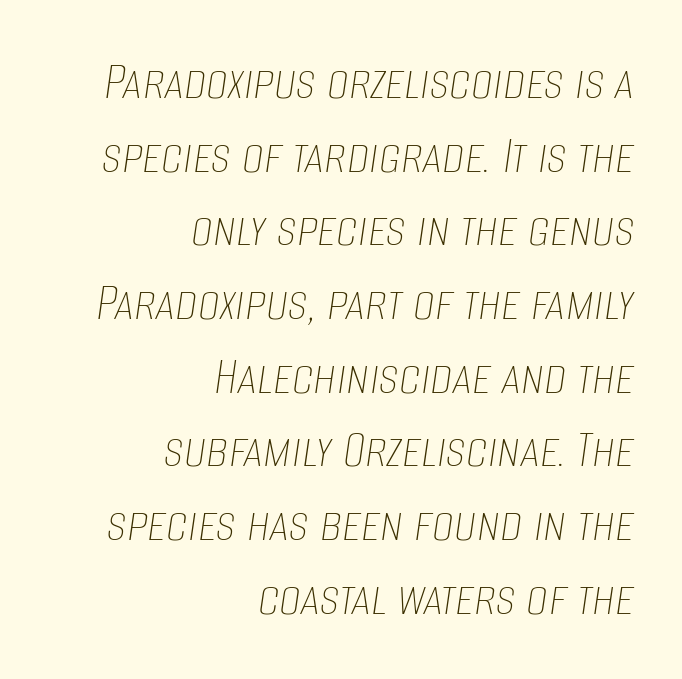
{"italic": "yes", "lean": "right", "slant_degrees": 8, "bold": "no", "weight": "thin", "width": "condensed", "stroke_contrast": "low", "x_height": "large", "monospaced": "no", "underline": "no", "align": "right", "line_spacing": "normal", "line_spacing_ratio": 1.34, "letter_spacing": "normal", "letter_spacing_em": 0.0, "glyph_px": 55}
